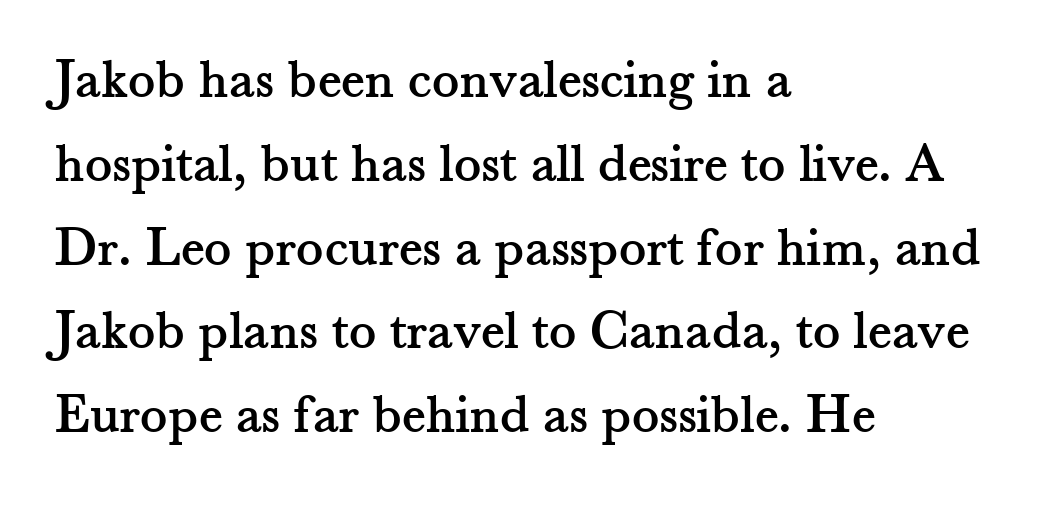
{"serif": "yes", "italic": "no", "width": "normal", "stroke_contrast": "medium", "x_height": "small", "monospaced": "no", "underline": "no", "align": "left", "line_spacing": "normal", "line_spacing_ratio": 1.47, "letter_spacing": "normal", "letter_spacing_em": 0.0, "glyph_px": 57}
